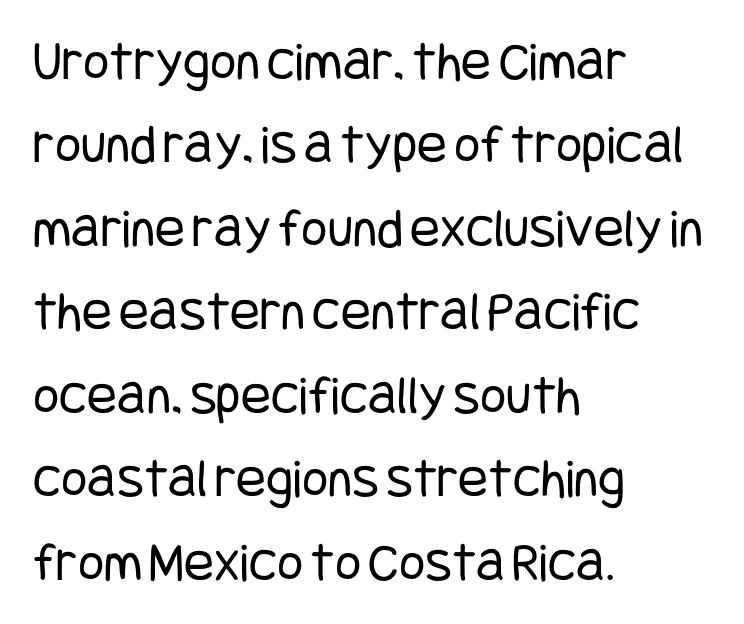
The image shows 56 px regular-weight, condensed sans-serif type, upright; set left-aligned, normal line spacing (1.49x), normal letter spacing, not underlined; low stroke contrast and a large x-height.
